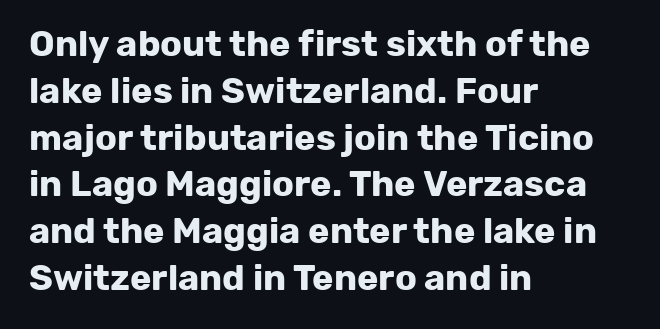
This sample uses plain, unmodified letter spacing. The paragraph shown leans on its left margin. The rendering shows plain stroke endings on the letterforms — a sans-serif design. Lines of text with bare space underneath. What weight is shown? A full bold with thick strokes. The rows are spaced the way most documents space them.
